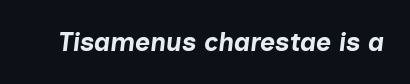
{"italic": "yes", "lean": "right", "slant_degrees": 7, "bold": "yes", "underline": "no", "letter_spacing": "normal", "letter_spacing_em": 0.0, "glyph_px": 26}
